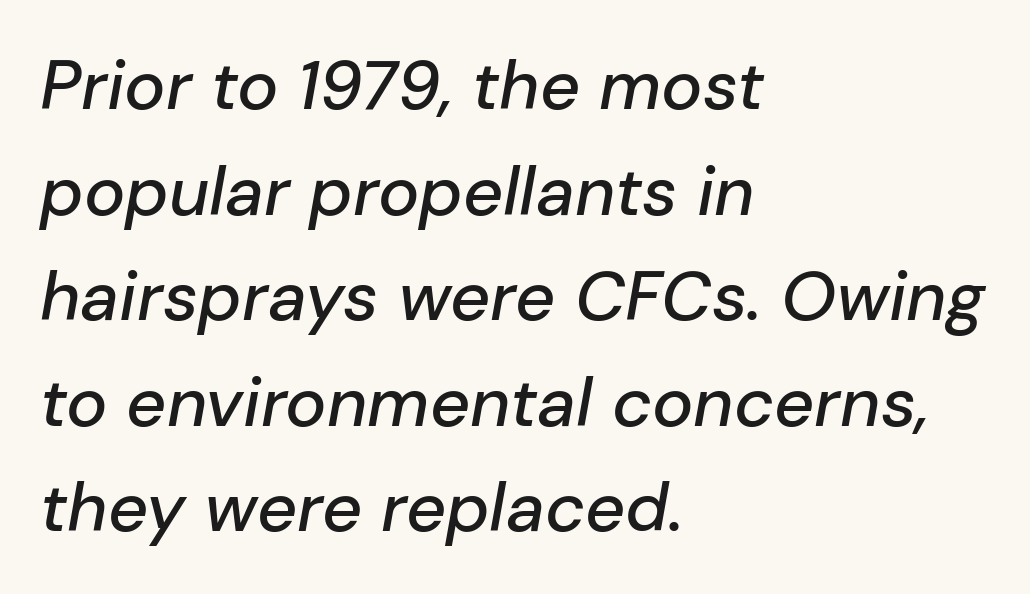
The image shows 69 px text type, italic (leaning right); set left-aligned, normal line spacing (1.53x), normal letter spacing, not underlined; low stroke contrast and a medium x-height.
